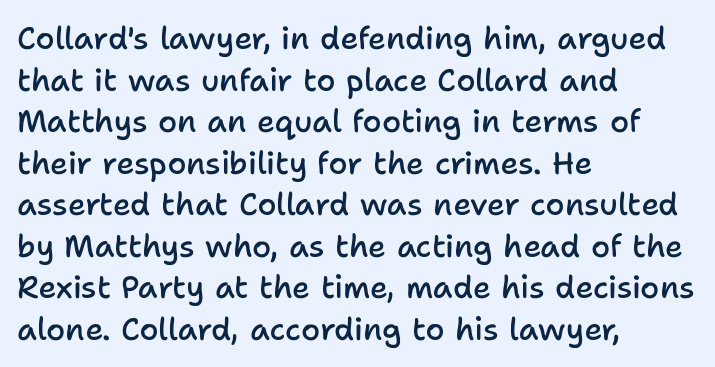
The image shows 31 px semibold sans-serif type, upright; set left-aligned, normal line spacing (1.34x), normal letter spacing, not underlined; low stroke contrast and a medium x-height.
